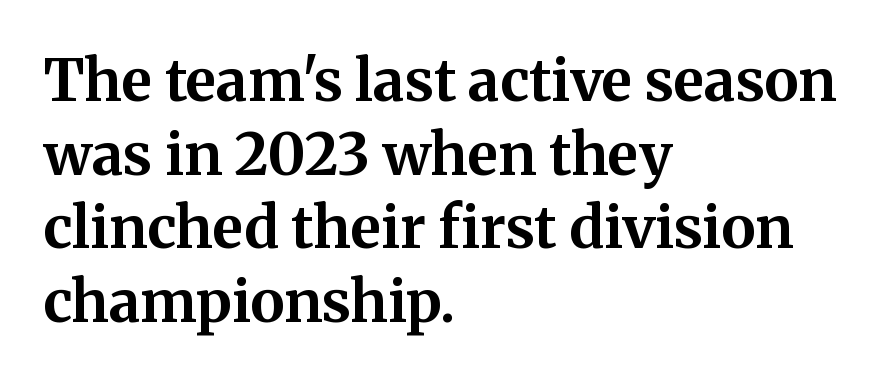
{"serif": "yes", "italic": "no", "bold": "yes", "weight": "bold", "width": "normal", "stroke_contrast": "medium", "x_height": "medium", "monospaced": "no", "underline": "no", "align": "left", "line_spacing": "normal", "line_spacing_ratio": 1.27, "letter_spacing": "normal", "letter_spacing_em": 0.0, "glyph_px": 58}
